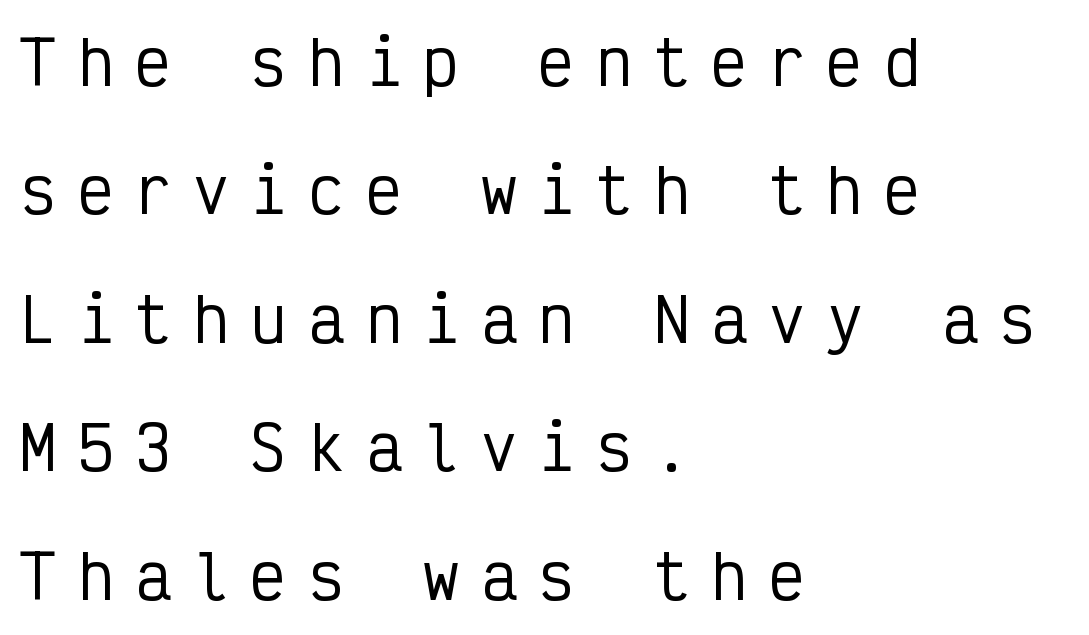
The image shows 60 px condensed sans-serif type, upright, monospaced; set left-aligned, loose line spacing (2.14x), unusually wide letter spacing (+0.36 em), not underlined; low stroke contrast and a medium x-height.
